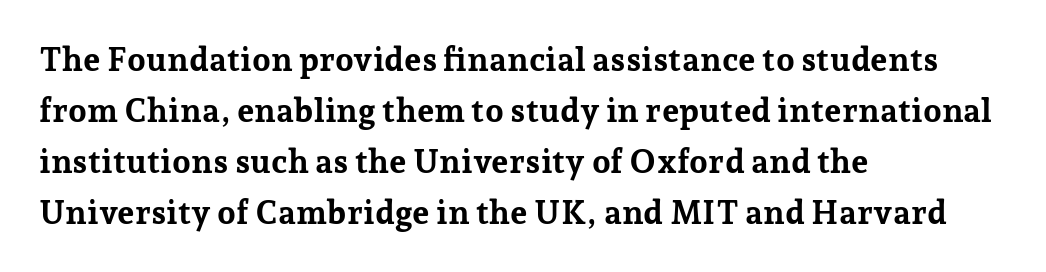
Q: Is the text bold? A: Yes.
Q: Is the text italic (slanted)? A: No, it is upright.
Q: Is the typeface a serif or a sans-serif typeface? A: Serif.
Q: Is the text underlined? A: No.
Q: How is the paragraph aligned? A: Left-aligned.
Q: Is the spacing between letters normal or unusually wide? A: Normal.
Q: Is the spacing between lines tight, normal or loose? A: Normal.
Q: Width (condensed, normal, or wide)? A: Normal.
Q: Stroke contrast? A: Low.
Q: x-height? A: Medium.
Q: Monospaced? A: No.
